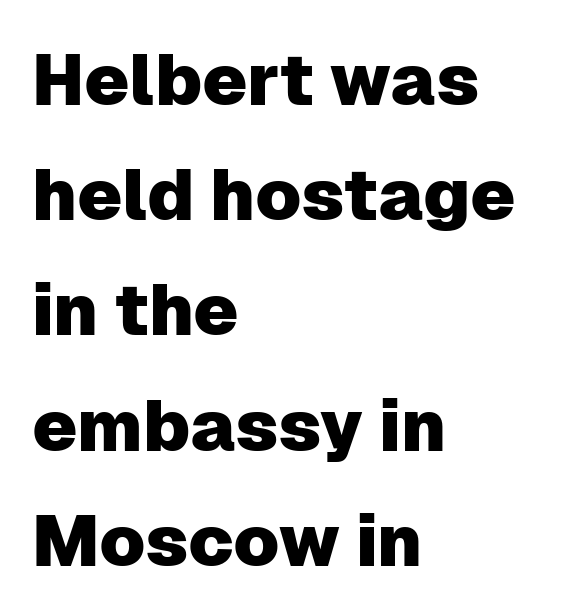
Q: Is the text italic (slanted)? A: No, it is upright.
Q: Is the typeface a serif or a sans-serif typeface? A: Sans-serif.
Q: Is the text underlined? A: No.
Q: How is the paragraph aligned? A: Left-aligned.
Q: Is the spacing between letters normal or unusually wide? A: Normal.
Q: Is the spacing between lines tight, normal or loose? A: Normal.
Q: Width (condensed, normal, or wide)? A: Normal.
Q: Stroke contrast? A: Low.
Q: x-height? A: Medium.
Q: Monospaced? A: No.
